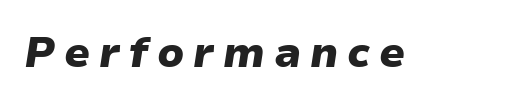
{"italic": "yes", "lean": "right", "slant_degrees": 9, "bold": "yes", "weight": "heavy", "width": "normal", "stroke_contrast": "low", "x_height": "medium", "monospaced": "no", "underline": "no", "letter_spacing": "wide", "letter_spacing_em": 0.21, "glyph_px": 42}
